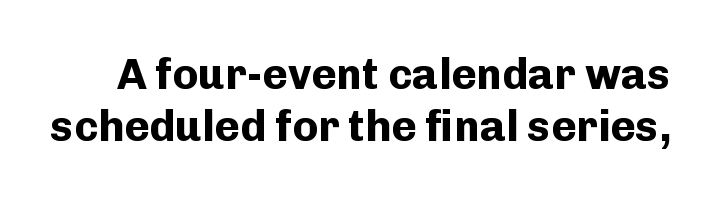
Q: Is the text bold? A: Yes.
Q: Is the text italic (slanted)? A: No, it is upright.
Q: Is the typeface a serif or a sans-serif typeface? A: Sans-serif.
Q: Is the text underlined? A: No.
Q: Is the spacing between letters normal or unusually wide? A: Normal.
Q: Width (condensed, normal, or wide)? A: Normal.
Q: Stroke contrast? A: Low.
Q: x-height? A: Medium.
Q: Monospaced? A: No.
